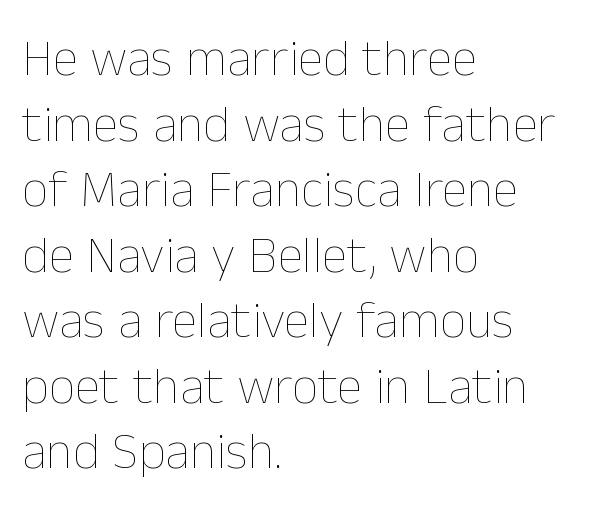
Q: Is the text bold? A: No.
Q: Is the text italic (slanted)? A: No, it is upright.
Q: Is the text underlined? A: No.
Q: How is the paragraph aligned? A: Left-aligned.
Q: Is the spacing between letters normal or unusually wide? A: Normal.
Q: Is the spacing between lines tight, normal or loose? A: Normal.
Q: Width (condensed, normal, or wide)? A: Normal.
Q: Stroke contrast? A: Low.
Q: x-height? A: Medium.
Q: Monospaced? A: No.
